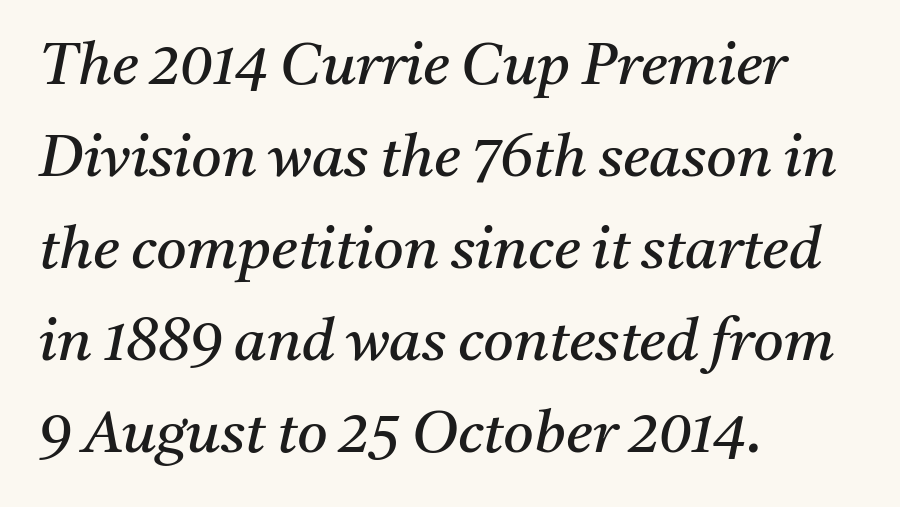
{"serif": "yes", "italic": "yes", "lean": "right", "slant_degrees": 11, "bold": "no", "weight": "regular", "width": "normal", "stroke_contrast": "medium", "x_height": "medium", "monospaced": "no", "underline": "no", "align": "left", "line_spacing": "normal", "line_spacing_ratio": 1.56, "letter_spacing": "normal", "letter_spacing_em": 0.0, "glyph_px": 59}
